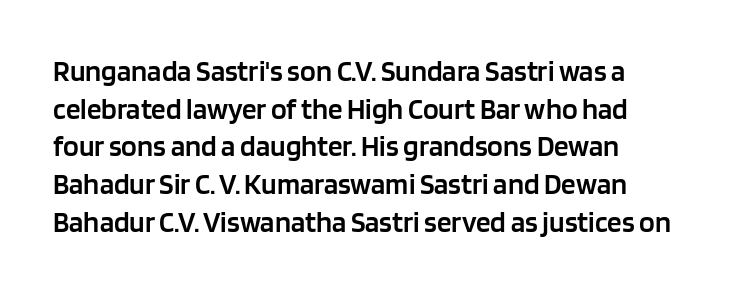
{"serif": "no", "italic": "no", "bold": "semi", "weight": "semibold", "width": "normal", "stroke_contrast": "low", "x_height": "large", "monospaced": "no", "underline": "no", "line_spacing": "normal", "line_spacing_ratio": 1.3, "letter_spacing": "normal", "letter_spacing_em": 0.0, "glyph_px": 29}
